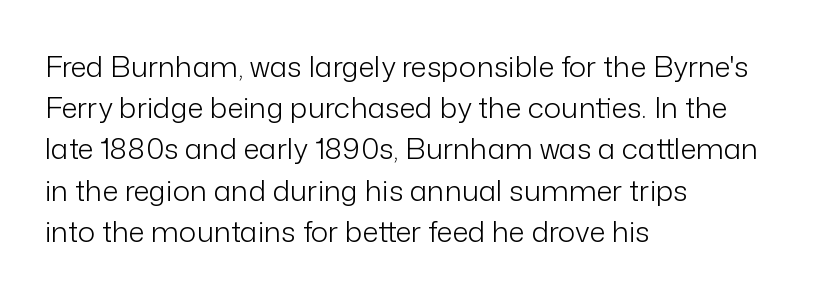
The image shows 29 px light sans-serif type, upright; set left-aligned, normal line spacing (1.42x), normal letter spacing, not underlined; low stroke contrast and a medium x-height.
